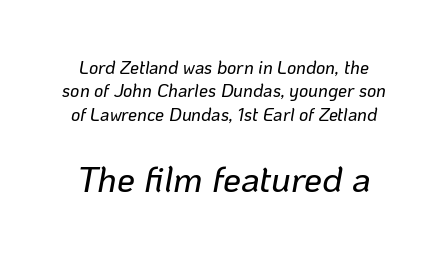
{"italic": "yes", "lean": "right", "slant_degrees": 10, "width": "normal", "stroke_contrast": "low", "x_height": "medium", "monospaced": "no", "underline": "no", "line_spacing": "normal", "line_spacing_ratio": 1.3, "letter_spacing": "normal", "letter_spacing_em": 0.0, "larger_block": "second", "size_ratio": 2.0, "glyph_px": 36}
